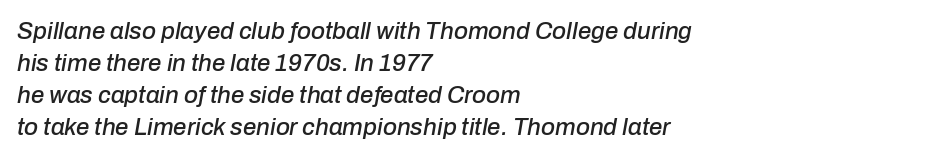
The image shows 24 px text type, italic (leaning right); set left-aligned, normal line spacing (1.33x), normal letter spacing, not underlined.
